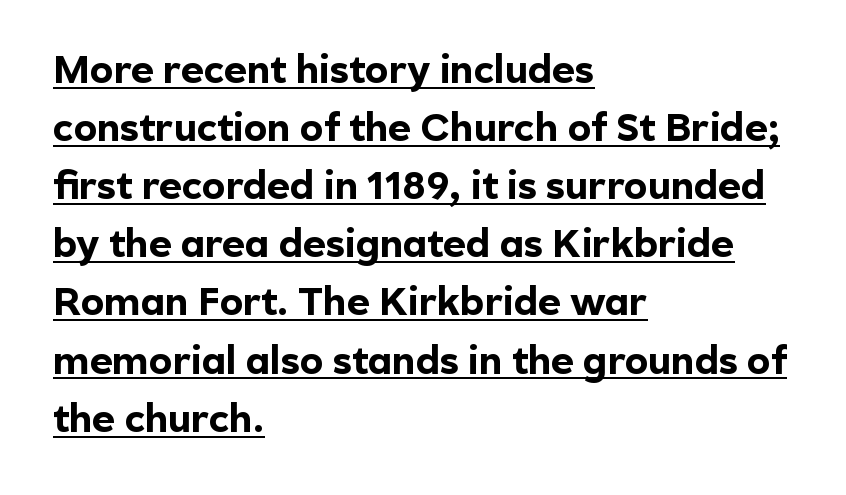
{"serif": "no", "italic": "no", "bold": "yes", "weight": "bold", "width": "normal", "x_height": "medium", "monospaced": "no", "underline": "yes", "align": "left", "line_spacing": "normal", "line_spacing_ratio": 1.49, "letter_spacing": "normal", "letter_spacing_em": 0.0, "glyph_px": 39}
